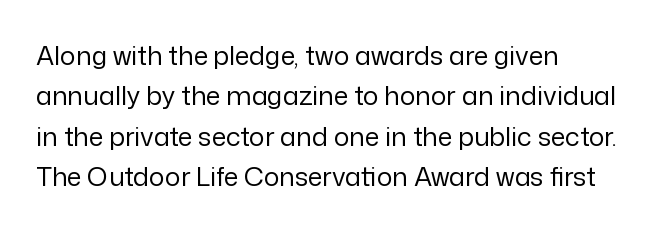
{"italic": "no", "bold": "no", "underline": "no", "align": "left", "line_spacing": "normal", "line_spacing_ratio": 1.55, "letter_spacing": "normal", "letter_spacing_em": 0.0, "glyph_px": 26}
